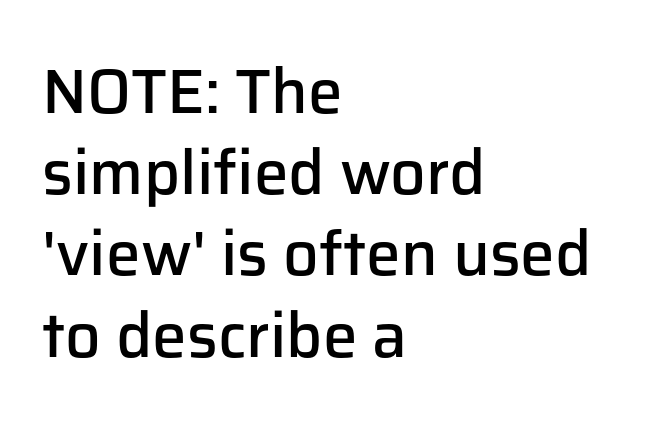
Q: Is the text bold? A: Semi-bold.
Q: Is the text italic (slanted)? A: No, it is upright.
Q: Is the typeface a serif or a sans-serif typeface? A: Sans-serif.
Q: Is the text underlined? A: No.
Q: How is the paragraph aligned? A: Left-aligned.
Q: Is the spacing between letters normal or unusually wide? A: Normal.
Q: Is the spacing between lines tight, normal or loose? A: Normal.
Q: Width (condensed, normal, or wide)? A: Normal.
Q: Stroke contrast? A: Low.
Q: x-height? A: Medium.
Q: Monospaced? A: No.
